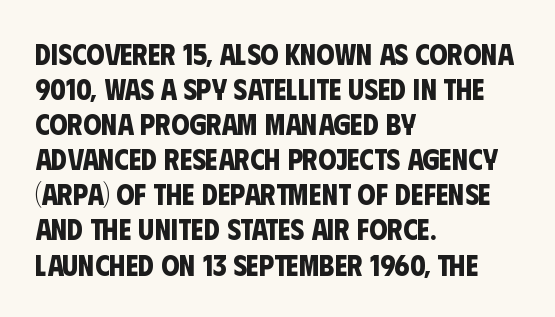
Q: Is the text bold? A: Yes.
Q: Is the typeface a serif or a sans-serif typeface? A: Sans-serif.
Q: Is the text underlined? A: No.
Q: How is the paragraph aligned? A: Left-aligned.
Q: Is the spacing between letters normal or unusually wide? A: Normal.
Q: Width (condensed, normal, or wide)? A: Condensed.
Q: Stroke contrast? A: Low.
Q: x-height? A: Large.
Q: Monospaced? A: No.
